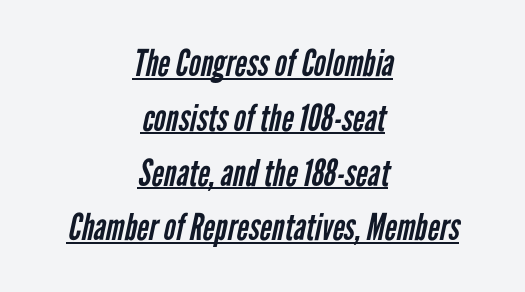
{"serif": "no", "bold": "no", "weight": "regular", "width": "condensed", "stroke_contrast": "low", "x_height": "medium", "monospaced": "no", "underline": "yes", "align": "center", "line_spacing": "normal", "line_spacing_ratio": 1.48, "letter_spacing": "normal", "letter_spacing_em": 0.0, "glyph_px": 37}
